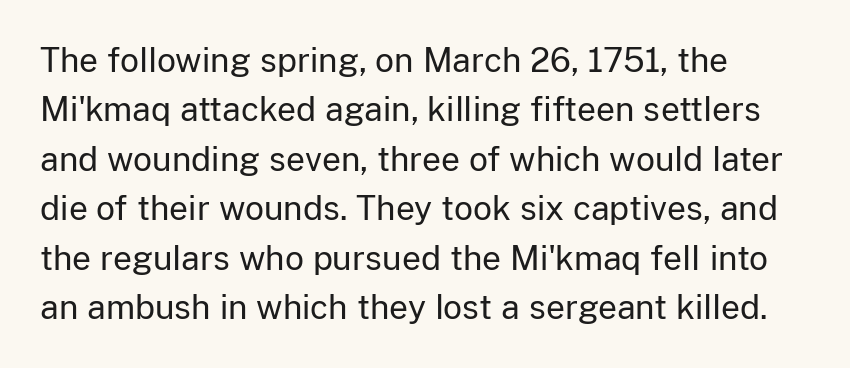
Normally led — the rows are evenly, conventionally spaced. Compared with a typical body face, this is equally light or lighter still. Is this a sans? Yes — the strokes have no serifs. The tracking reads as untouched default to a designer's eye.
